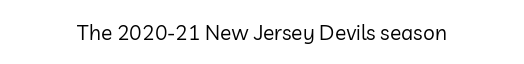
Q: Is the text bold? A: No.
Q: Is the text italic (slanted)? A: No, it is upright.
Q: Is the text underlined? A: No.
Q: Is the spacing between letters normal or unusually wide? A: Normal.
